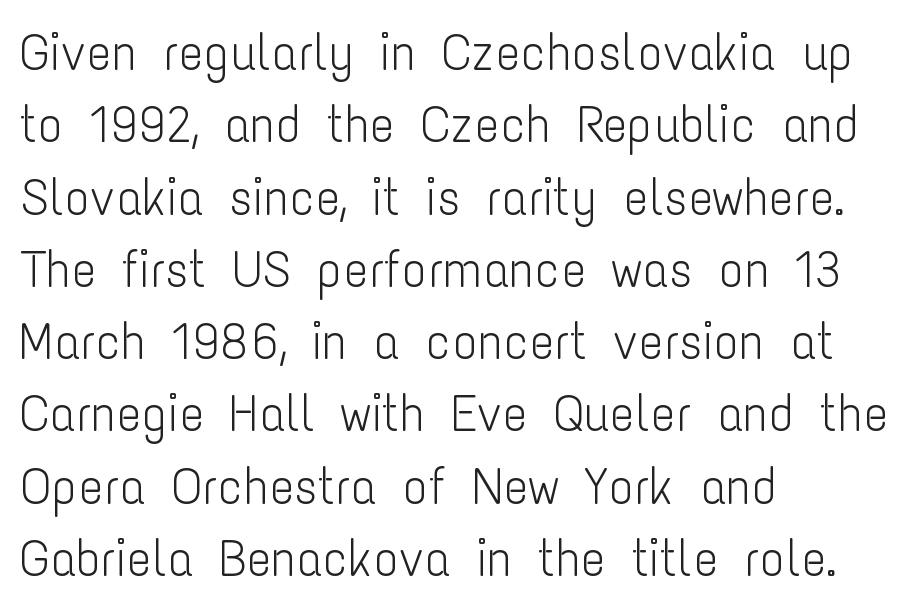
{"serif": "no", "italic": "no", "bold": "no", "weight": "light", "width": "condensed", "stroke_contrast": "low", "x_height": "medium", "monospaced": "no", "underline": "no", "align": "left", "line_spacing": "normal", "line_spacing_ratio": 1.39, "letter_spacing": "normal", "letter_spacing_em": 0.0, "glyph_px": 52}
